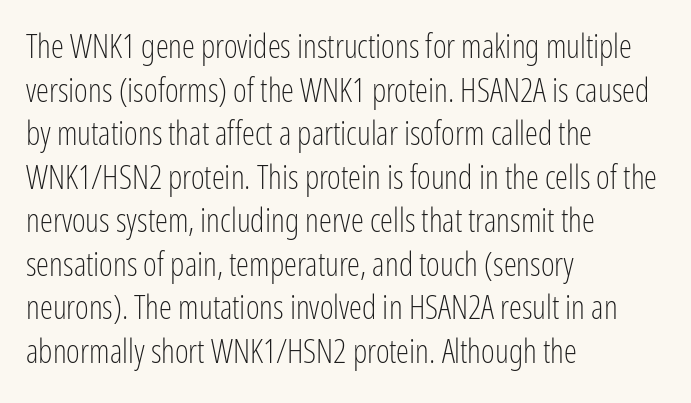
{"serif": "no", "italic": "no", "bold": "no", "weight": "light", "width": "condensed", "stroke_contrast": "low", "x_height": "medium", "monospaced": "no", "underline": "no", "align": "left", "line_spacing": "normal", "line_spacing_ratio": 1.32, "letter_spacing": "normal", "letter_spacing_em": 0.0, "glyph_px": 33}
